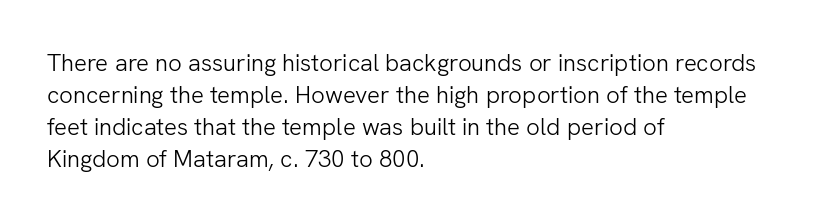
A bare baseline throughout the passage. Does the lettering tilt? It doesn't — this is upright. Leftover space on each line is placed entirely after the last word. Regarding leading, the lines here are spaced in the standard way. Inter-character spacing is left at the font's built-in metrics. Compared with a typical body face, this is equally light or lighter still.
